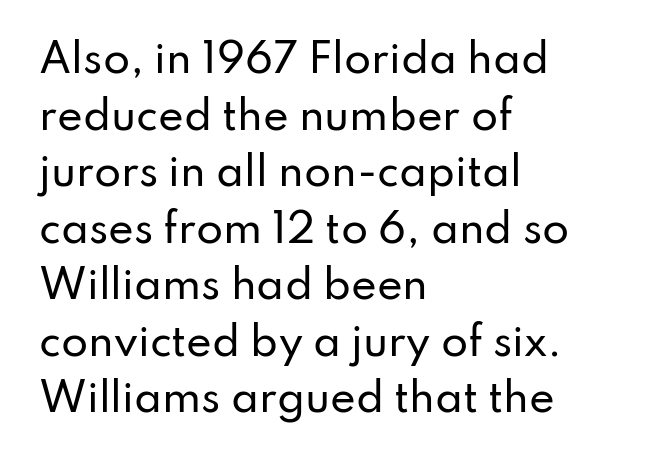
The image shows 39 px sans-serif type, upright; set left-aligned, normal line spacing (1.45x), normal letter spacing, not underlined; low stroke contrast and a small x-height.
